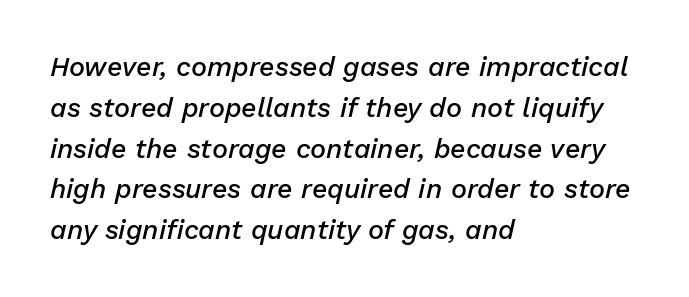
Beneath every word, the page is bare. Is the block centered? No — it sits flush against the left margin. This sample uses an oblique cut, with every glyph tilted off the vertical. Line spacing here is normal. The gaps between neighbouring characters are ordinary and unremarkable. Every letter is mildly thick-stroked: semibold rather than bold.
